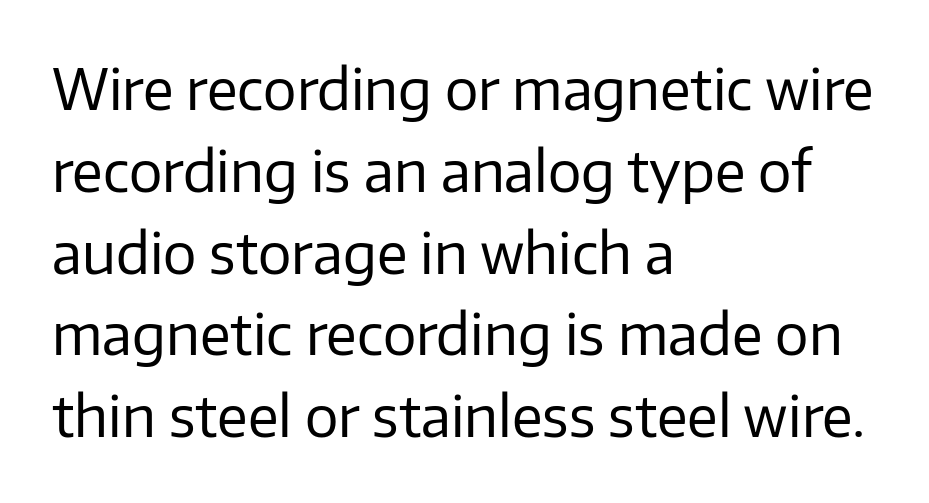
This rendering employs a face without finishing strokes, i.e., a sans-serif. A typesetter would call this proportional, since set widths differ per character. Rendered with straight, roman letterforms. Between one letter and the next there's only the usual sliver of space.
